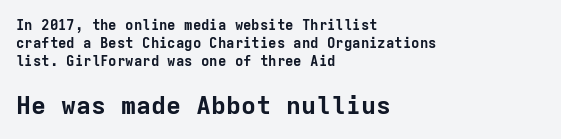
{"italic": "no", "bold": "yes", "underline": "no", "align": "left", "line_spacing": "normal", "line_spacing_ratio": 1.27, "letter_spacing": "normal", "letter_spacing_em": 0.0, "larger_block": "second", "size_ratio": 1.79, "glyph_px": 25}
